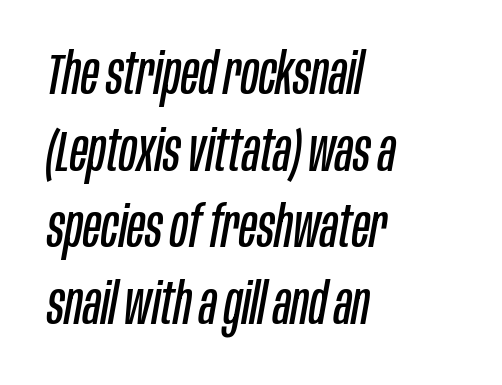
Q: Is the text bold? A: No.
Q: Is the text italic (slanted)? A: Yes, it leans right by about 10 degrees.
Q: Is the text underlined? A: No.
Q: How is the paragraph aligned? A: Left-aligned.
Q: Is the spacing between letters normal or unusually wide? A: Normal.
Q: Is the spacing between lines tight, normal or loose? A: Normal.
Q: Width (condensed, normal, or wide)? A: Condensed.
Q: Stroke contrast? A: Low.
Q: x-height? A: Large.
Q: Monospaced? A: No.
